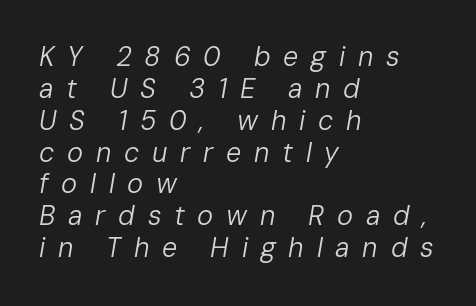
Q: Is the text bold? A: No.
Q: Is the text italic (slanted)? A: Yes, it leans right by about 10 degrees.
Q: Is the text underlined? A: No.
Q: How is the paragraph aligned? A: Left-aligned.
Q: Is the spacing between letters normal or unusually wide? A: Unusually wide.
